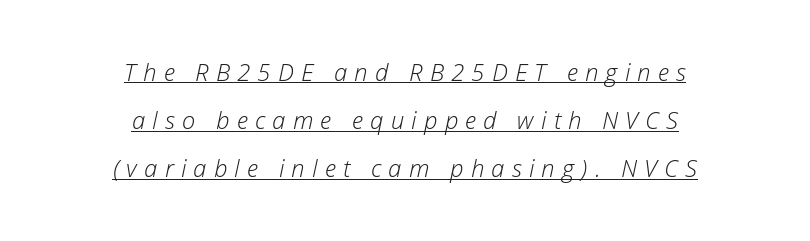
The image shows 24 px text type, italic (leaning right); set centered, loose line spacing (2.01x), unusually wide letter spacing (+0.3 em), underlined.
